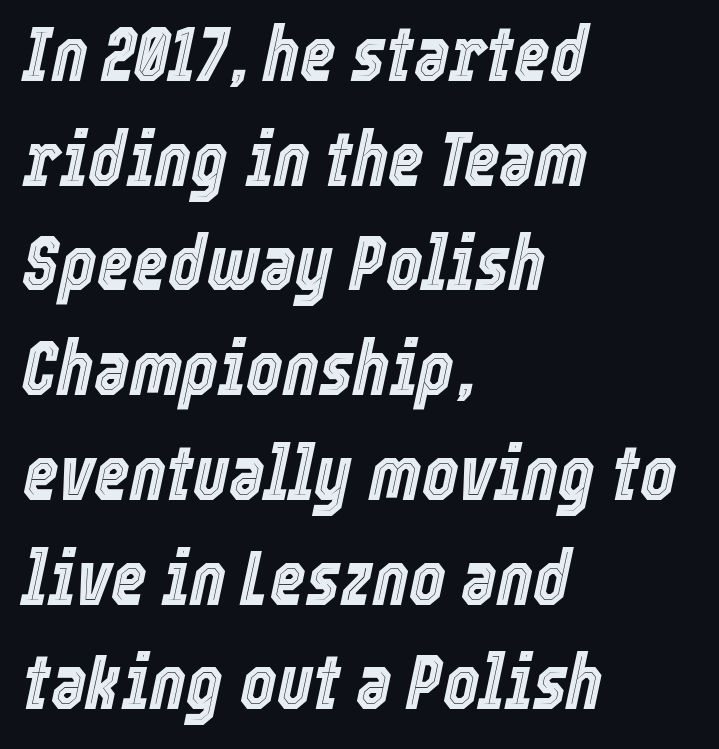
{"italic": "yes", "lean": "right", "slant_degrees": 12, "width": "condensed", "x_height": "medium", "monospaced": "no", "underline": "no", "align": "left", "line_spacing": "normal", "line_spacing_ratio": 1.36, "letter_spacing": "normal", "letter_spacing_em": 0.0, "glyph_px": 77}
